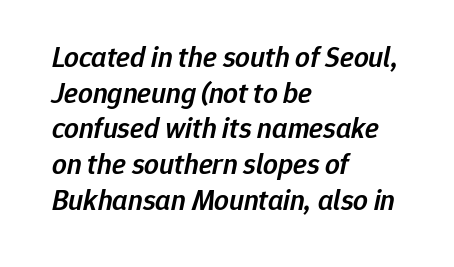
Q: Is the text bold? A: Semi-bold.
Q: Is the text italic (slanted)? A: Yes, it leans right by about 12 degrees.
Q: Is the text underlined? A: No.
Q: How is the paragraph aligned? A: Left-aligned.
Q: Is the spacing between letters normal or unusually wide? A: Normal.
Q: Width (condensed, normal, or wide)? A: Normal.
Q: Stroke contrast? A: Low.
Q: x-height? A: Medium.
Q: Monospaced? A: No.
